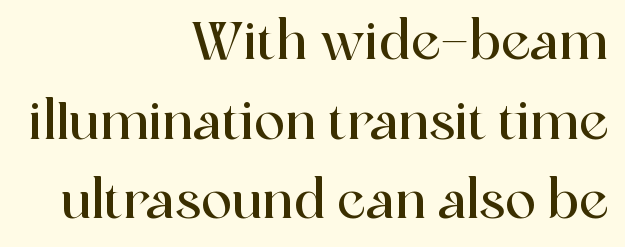
{"serif": "yes", "italic": "no", "width": "normal", "x_height": "medium", "monospaced": "no", "underline": "no", "align": "right", "line_spacing": "normal", "line_spacing_ratio": 1.53, "letter_spacing": "normal", "letter_spacing_em": 0.0, "glyph_px": 52}
